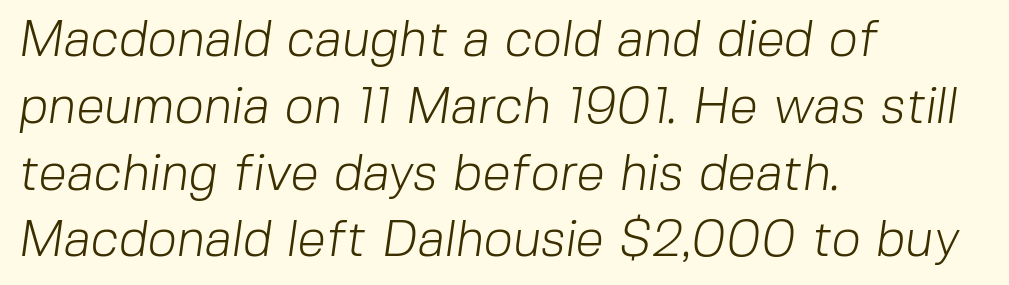
Q: Is the text bold? A: No.
Q: Is the typeface a serif or a sans-serif typeface? A: Sans-serif.
Q: Is the text underlined? A: No.
Q: How is the paragraph aligned? A: Left-aligned.
Q: Is the spacing between letters normal or unusually wide? A: Normal.
Q: Is the spacing between lines tight, normal or loose? A: Normal.
Q: Width (condensed, normal, or wide)? A: Normal.
Q: Stroke contrast? A: Low.
Q: x-height? A: Medium.
Q: Monospaced? A: No.
